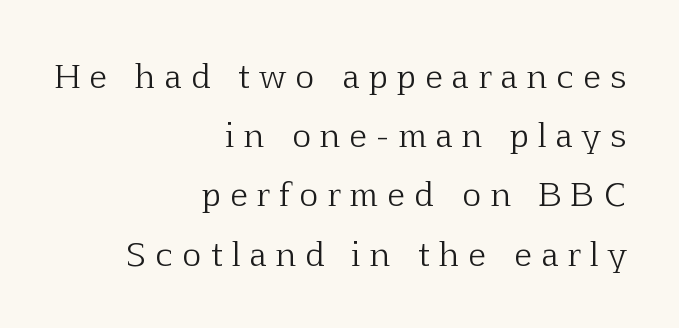
The image shows 32 px light serif type, upright; set right-aligned, line spacing 1.85x, unusually wide letter spacing (+0.31 em), not underlined; low stroke contrast and a medium x-height.
